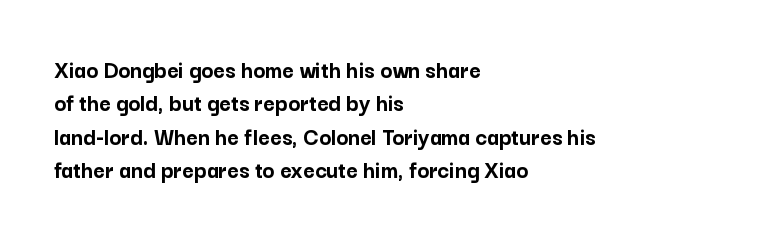
The image shows 25 px bold type, upright; set left-aligned, normal line spacing (1.34x), normal letter spacing, not underlined.
